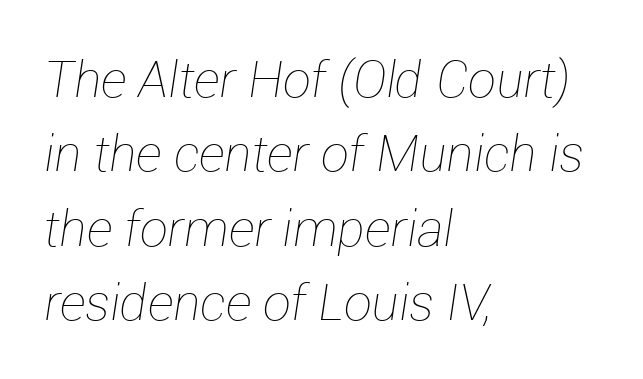
{"italic": "yes", "lean": "right", "slant_degrees": 12, "bold": "no", "weight": "thin", "width": "normal", "stroke_contrast": "low", "x_height": "medium", "monospaced": "no", "underline": "no", "align": "left", "line_spacing": "normal", "line_spacing_ratio": 1.49, "letter_spacing": "normal", "letter_spacing_em": 0.0, "glyph_px": 50}
